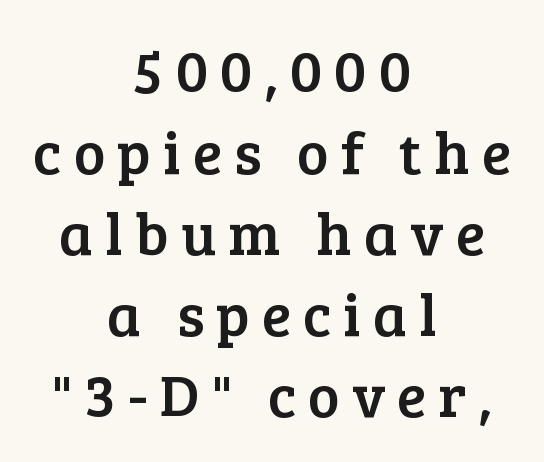
Q: Is the text italic (slanted)? A: No, it is upright.
Q: Is the typeface a serif or a sans-serif typeface? A: Serif.
Q: Is the text underlined? A: No.
Q: How is the paragraph aligned? A: Centered.
Q: Is the spacing between letters normal or unusually wide? A: Unusually wide.
Q: Is the spacing between lines tight, normal or loose? A: Normal.
Q: Width (condensed, normal, or wide)? A: Normal.
Q: Stroke contrast? A: Low.
Q: x-height? A: Medium.
Q: Monospaced? A: No.
